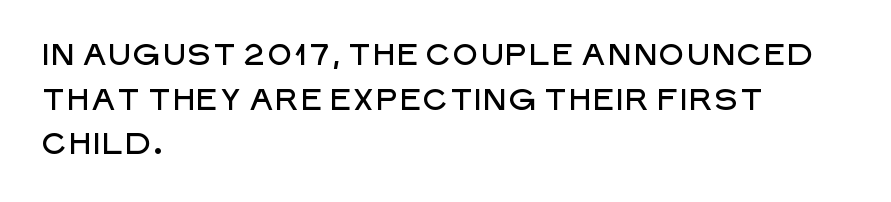
{"serif": "no", "italic": "no", "width": "normal", "stroke_contrast": "low", "x_height": "large", "monospaced": "no", "underline": "no", "align": "left", "line_spacing": "normal", "line_spacing_ratio": 1.49, "letter_spacing": "normal", "letter_spacing_em": 0.0, "glyph_px": 30}
